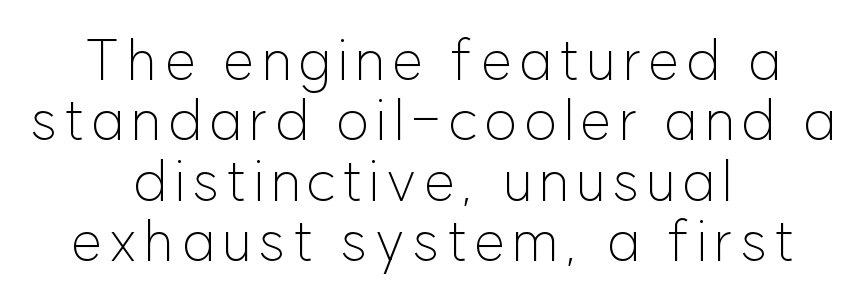
{"serif": "no", "italic": "no", "bold": "no", "weight": "light", "width": "normal", "stroke_contrast": "low", "x_height": "medium", "monospaced": "no", "underline": "no", "align": "center", "line_spacing": "tight", "line_spacing_ratio": 1.08, "glyph_px": 56}
